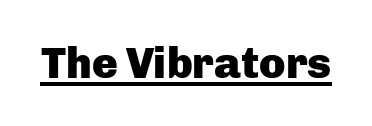
{"serif": "no", "italic": "no", "bold": "yes", "weight": "heavy", "width": "normal", "stroke_contrast": "low", "x_height": "medium", "monospaced": "no", "underline": "yes", "letter_spacing": "normal", "letter_spacing_em": 0.0, "glyph_px": 43}
